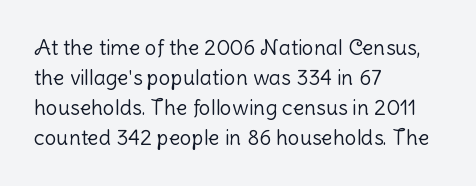
The image shows 21 px text type, upright; set left-aligned, normal line spacing (1.43x), normal letter spacing, not underlined.
